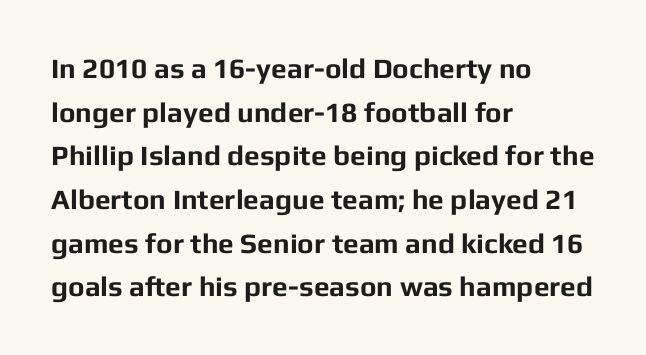
The letters stand straight up with perfectly vertical stems. The letters advance in unequal steps, a hallmark of proportional type. Anything drawn beneath the words? Only blank space. The passage shown has conventional tracking throughout. The passage is arranged the way most books set body copy — flush left. Summary of weight: heavy, a full bold.
